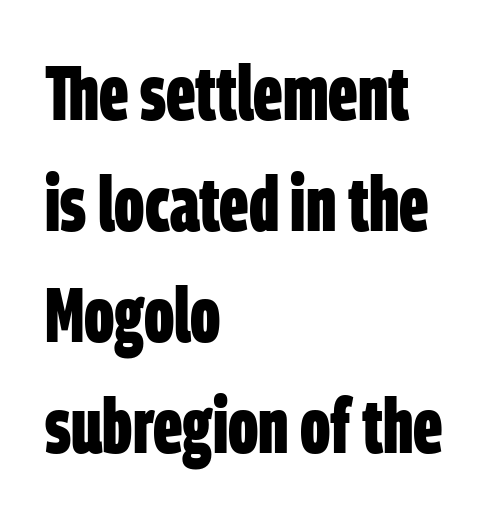
Q: Is the text bold? A: Yes.
Q: Is the typeface a serif or a sans-serif typeface? A: Sans-serif.
Q: Is the text underlined? A: No.
Q: How is the paragraph aligned? A: Left-aligned.
Q: Is the spacing between letters normal or unusually wide? A: Normal.
Q: Is the spacing between lines tight, normal or loose? A: Normal.
Q: Width (condensed, normal, or wide)? A: Condensed.
Q: Stroke contrast? A: Low.
Q: x-height? A: Large.
Q: Monospaced? A: No.
